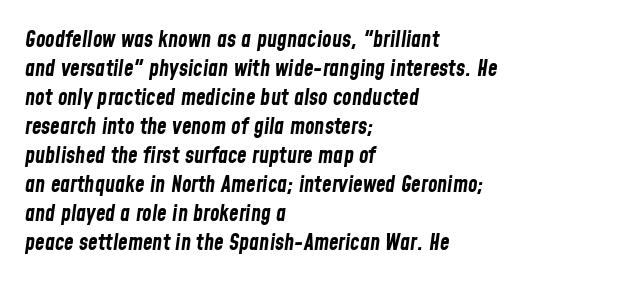
Honestly, there is no underline to notice here at all. The specimen reads as italic at a glance. The sample has been set heavy, in full bold. The letterforms sit shoulder to shoulder at normal distance. Horizontal bands of white between lines are of average thickness. Casual observation: everything's shoved over to the left.
